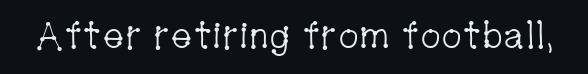
The image shows 37 px light, condensed serif type, upright; set normal letter spacing, not underlined; low stroke contrast and a medium x-height.
